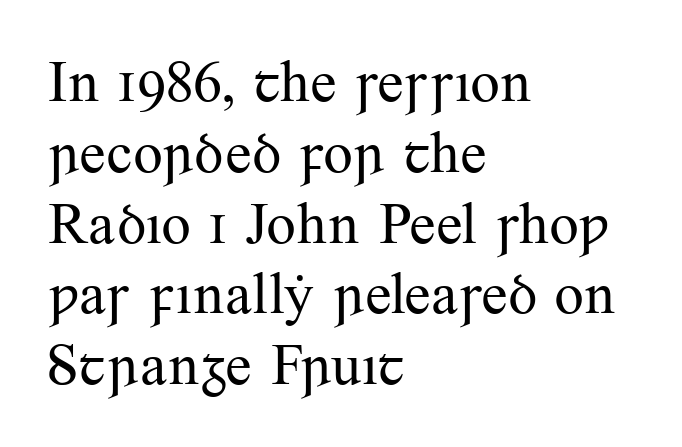
Q: Is the text bold? A: No.
Q: Is the text italic (slanted)? A: No, it is upright.
Q: Is the typeface a serif or a sans-serif typeface? A: Serif.
Q: Is the text underlined? A: No.
Q: How is the paragraph aligned? A: Left-aligned.
Q: Is the spacing between letters normal or unusually wide? A: Normal.
Q: Width (condensed, normal, or wide)? A: Normal.
Q: Stroke contrast? A: Medium.
Q: x-height? A: Small.
Q: Monospaced? A: No.
